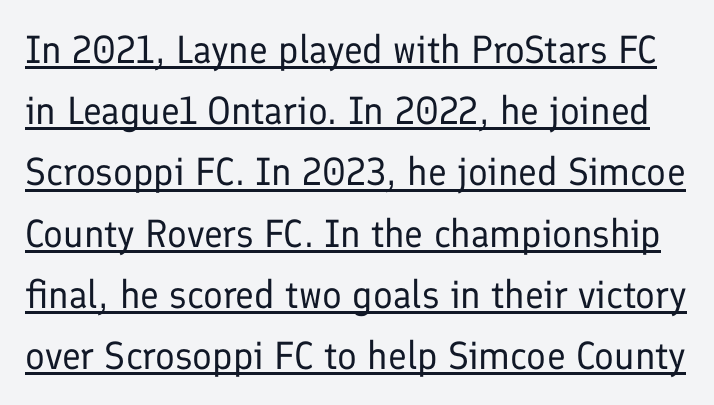
The image shows 39 px regular-weight sans-serif type, upright; set normal line spacing (1.57x), normal letter spacing, underlined; low stroke contrast and a medium x-height.
